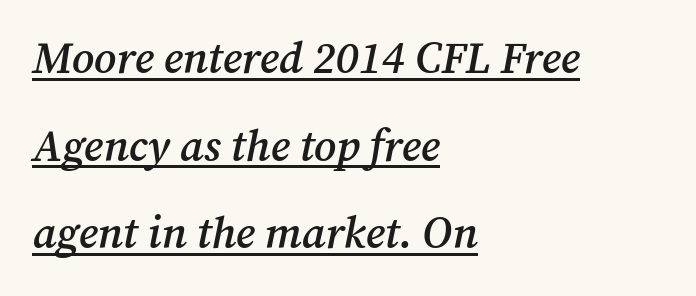
Q: Is the text bold? A: Semi-bold.
Q: Is the text italic (slanted)? A: Yes, it leans right by about 12 degrees.
Q: Is the typeface a serif or a sans-serif typeface? A: Serif.
Q: Is the text underlined? A: Yes.
Q: How is the paragraph aligned? A: Left-aligned.
Q: Is the spacing between letters normal or unusually wide? A: Normal.
Q: Is the spacing between lines tight, normal or loose? A: Loose.
Q: Width (condensed, normal, or wide)? A: Normal.
Q: Stroke contrast? A: Medium.
Q: x-height? A: Medium.
Q: Monospaced? A: No.
